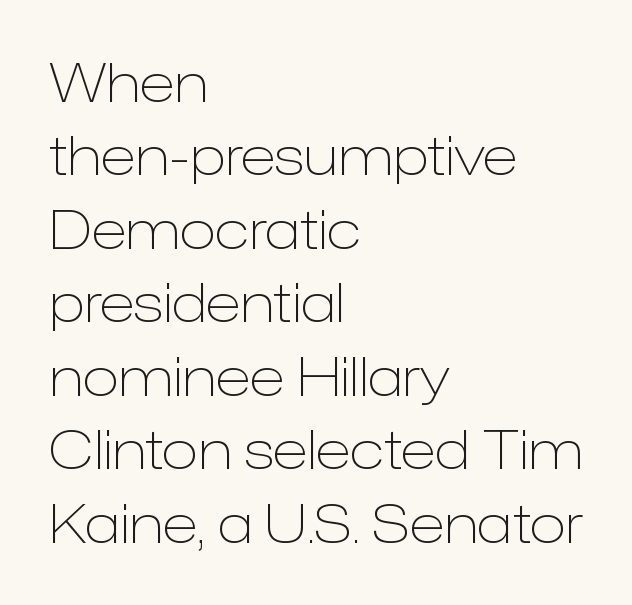
{"serif": "no", "italic": "no", "bold": "no", "weight": "light", "width": "normal", "stroke_contrast": "low", "x_height": "medium", "monospaced": "no", "underline": "no", "align": "left", "line_spacing": "normal", "line_spacing_ratio": 1.36, "letter_spacing": "normal", "letter_spacing_em": 0.0, "glyph_px": 54}
